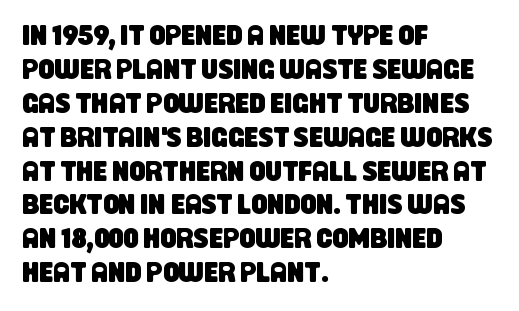
Q: Is the typeface a serif or a sans-serif typeface? A: Sans-serif.
Q: Is the text underlined? A: No.
Q: How is the paragraph aligned? A: Left-aligned.
Q: Is the spacing between letters normal or unusually wide? A: Normal.
Q: Width (condensed, normal, or wide)? A: Condensed.
Q: Stroke contrast? A: Low.
Q: x-height? A: Large.
Q: Monospaced? A: No.
